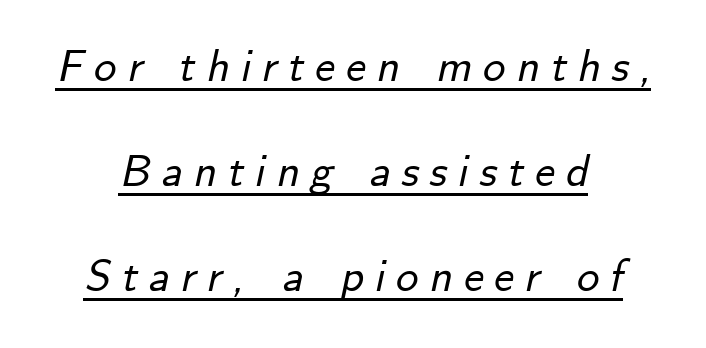
{"italic": "yes", "lean": "right", "slant_degrees": 12, "width": "normal", "stroke_contrast": "low", "x_height": "small", "monospaced": "no", "underline": "yes", "align": "center", "line_spacing": "loose", "line_spacing_ratio": 2.33, "letter_spacing": "wide", "letter_spacing_em": 0.24, "glyph_px": 45}
